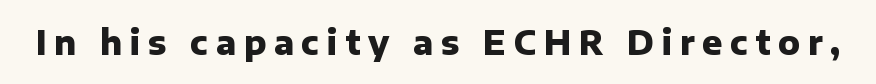
Q: Is the text bold? A: Yes.
Q: Is the text italic (slanted)? A: No, it is upright.
Q: Is the typeface a serif or a sans-serif typeface? A: Sans-serif.
Q: Is the text underlined? A: No.
Q: Is the spacing between letters normal or unusually wide? A: Unusually wide.
Q: Width (condensed, normal, or wide)? A: Normal.
Q: Stroke contrast? A: Low.
Q: x-height? A: Medium.
Q: Monospaced? A: No.
